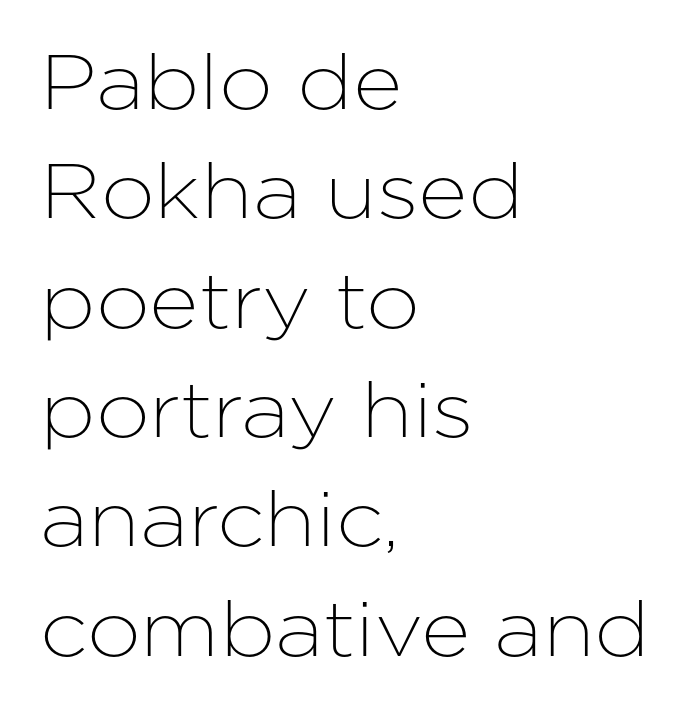
{"serif": "no", "italic": "no", "width": "normal", "stroke_contrast": "low", "x_height": "medium", "monospaced": "no", "underline": "no", "align": "left", "line_spacing": "normal", "line_spacing_ratio": 1.42, "letter_spacing": "normal", "letter_spacing_em": 0.0, "glyph_px": 77}
